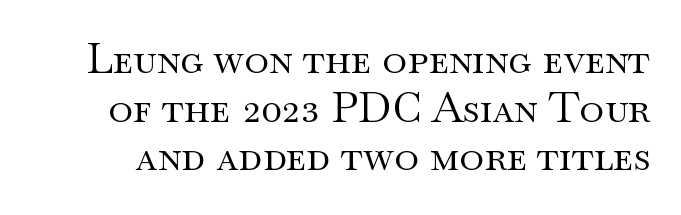
Spacing between characters is what you'd get straight out of the box. Bold? No — there's no thickening of the strokes. The space beneath each line is pristine and unruled. In terms of posture, this sample is upright. Think of a printed novel: that variable character pitch is what you see here. The rendering shows small feet on the letterforms — a serif design.
